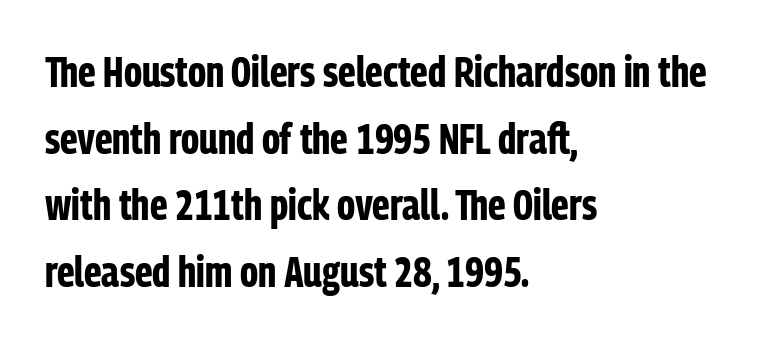
Letterform terminals end flat and unadorned throughout the passage. Leftover space on each line is placed entirely after the last word. When letters stand straight like this, we call the style roman or upright. The passage shown is emphatically bold.
